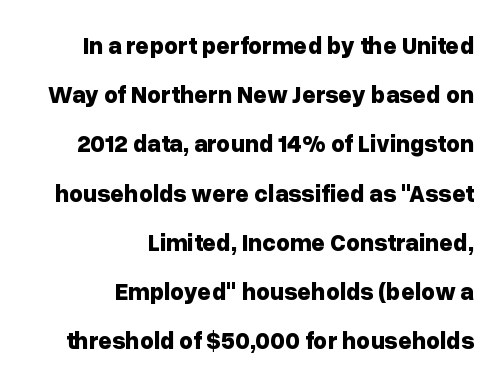
{"italic": "no", "bold": "yes", "underline": "no", "align": "right", "line_spacing": "loose", "line_spacing_ratio": 2.05, "letter_spacing": "normal", "letter_spacing_em": 0.0, "glyph_px": 24}
